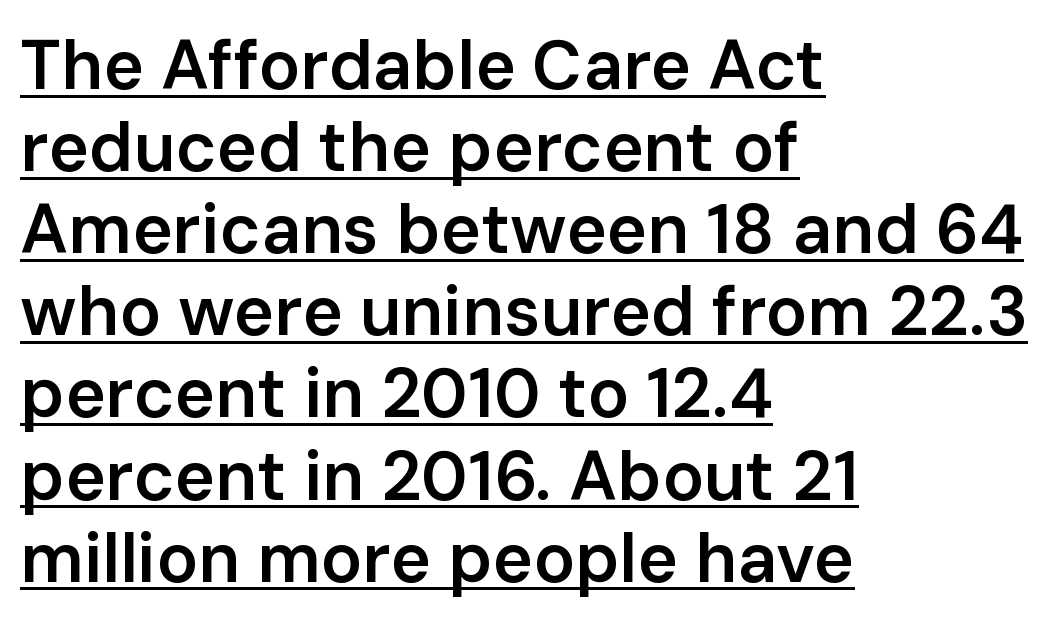
Caption: lettering with a line underneath. The type sits square on the baseline with zero lean. This sample is left-justified, so line endings fall wherever the words run out. These lines carry some extra weight — a demibold, not a full bold. Glyph-to-glyph distance matches everyday printed text. Note the varied advance widths — an 'i' is clearly narrower than an 'm'.
